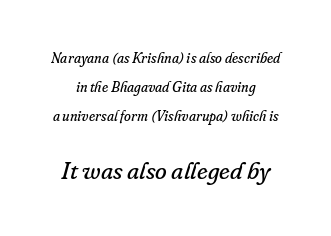
Q: Is the text bold? A: No.
Q: Is the text italic (slanted)? A: Yes, it leans right by about 16 degrees.
Q: Is the text underlined? A: No.
Q: How is the paragraph aligned? A: Centered.
Q: Is the spacing between letters normal or unusually wide? A: Normal.
Q: Is the spacing between lines tight, normal or loose? A: Loose.
Q: Which block of text is set in a larger size, the first (top) or the second (bottom)? A: The second (bottom) one.
